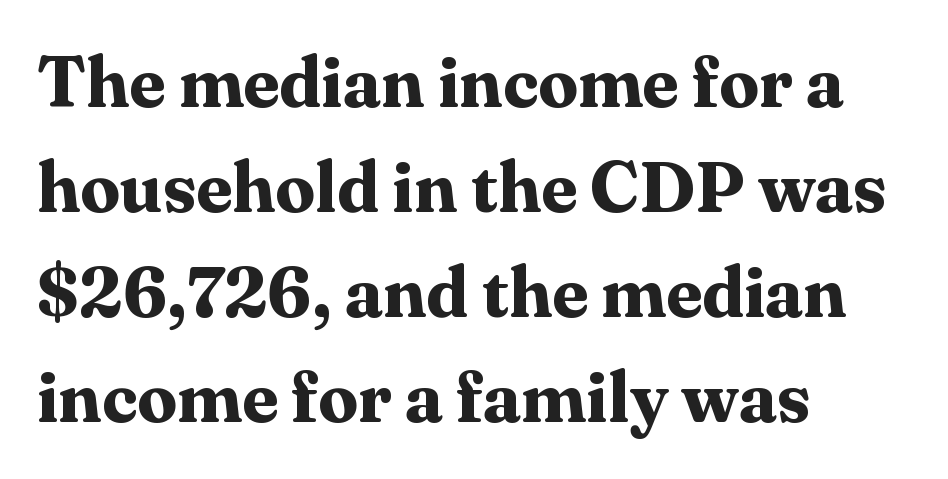
Q: Is the text bold? A: Yes.
Q: Is the text italic (slanted)? A: No, it is upright.
Q: Is the typeface a serif or a sans-serif typeface? A: Serif.
Q: Is the text underlined? A: No.
Q: How is the paragraph aligned? A: Left-aligned.
Q: Is the spacing between letters normal or unusually wide? A: Normal.
Q: Is the spacing between lines tight, normal or loose? A: Normal.
Q: Width (condensed, normal, or wide)? A: Normal.
Q: Stroke contrast? A: Medium.
Q: x-height? A: Medium.
Q: Monospaced? A: No.
